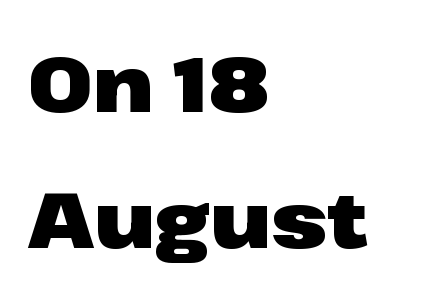
Q: Is the text bold? A: Yes.
Q: Is the text italic (slanted)? A: No, it is upright.
Q: Is the typeface a serif or a sans-serif typeface? A: Sans-serif.
Q: Is the text underlined? A: No.
Q: How is the paragraph aligned? A: Left-aligned.
Q: Is the spacing between letters normal or unusually wide? A: Normal.
Q: Width (condensed, normal, or wide)? A: Wide.
Q: Stroke contrast? A: Low.
Q: x-height? A: Medium.
Q: Monospaced? A: No.
